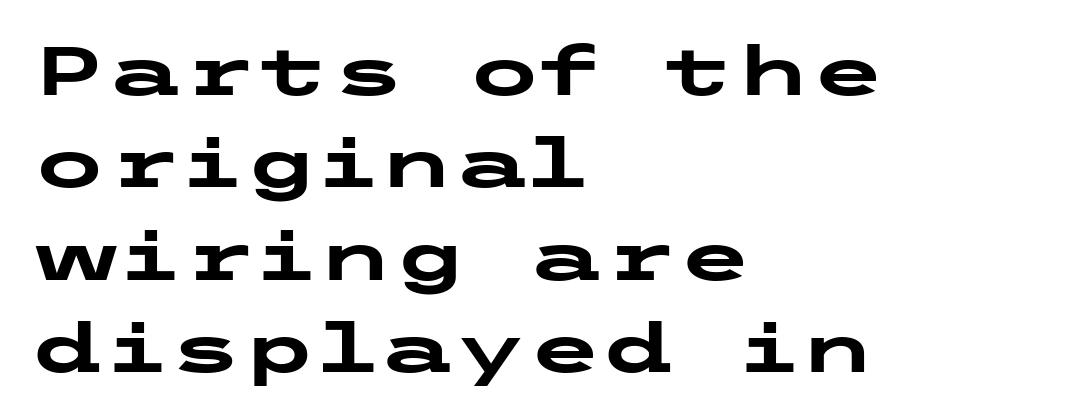
The image shows 68 px heavy, wide sans-serif type, upright; set left-aligned, normal line spacing (1.36x), normal letter spacing, not underlined; low stroke contrast and a medium x-height.
